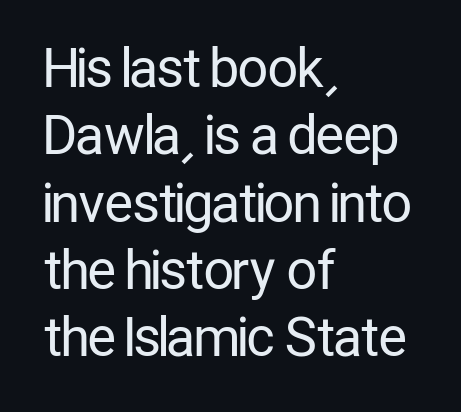
Q: Is the text bold? A: No.
Q: Is the text italic (slanted)? A: No, it is upright.
Q: Is the typeface a serif or a sans-serif typeface? A: Sans-serif.
Q: Is the text underlined? A: No.
Q: How is the paragraph aligned? A: Left-aligned.
Q: Is the spacing between letters normal or unusually wide? A: Normal.
Q: Is the spacing between lines tight, normal or loose? A: Normal.
Q: Width (condensed, normal, or wide)? A: Condensed.
Q: Stroke contrast? A: Low.
Q: x-height? A: Medium.
Q: Monospaced? A: No.
